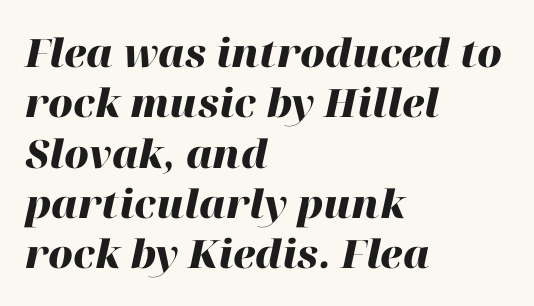
The image shows 39 px heavy type, italic (leaning right); set left-aligned, normal line spacing (1.29x), normal letter spacing, not underlined; high stroke contrast and a medium x-height.
